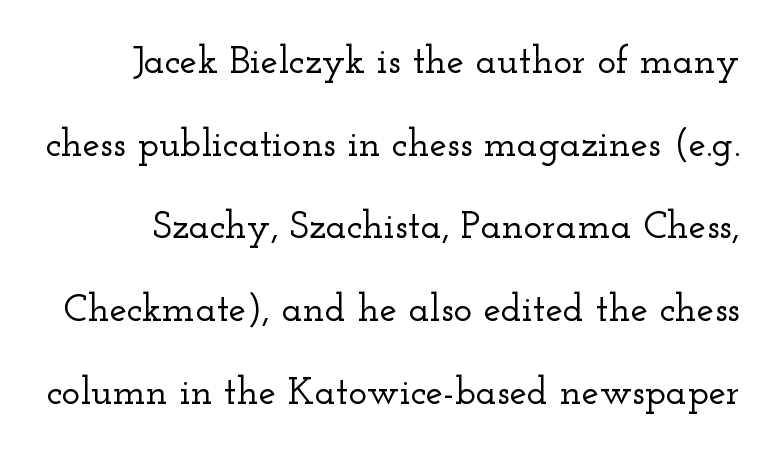
Q: Is the text italic (slanted)? A: No, it is upright.
Q: Is the typeface a serif or a sans-serif typeface? A: Serif.
Q: Is the text underlined? A: No.
Q: Is the spacing between letters normal or unusually wide? A: Normal.
Q: Is the spacing between lines tight, normal or loose? A: Loose.
Q: Width (condensed, normal, or wide)? A: Wide.
Q: Stroke contrast? A: Low.
Q: x-height? A: Small.
Q: Monospaced? A: No.
